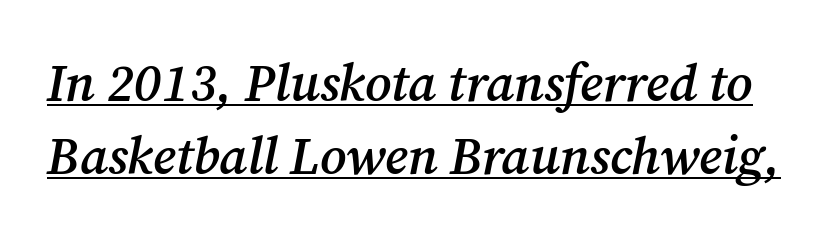
The image shows 52 px semibold serif type, italic (leaning right); set normal line spacing (1.41x), normal letter spacing, underlined; medium stroke contrast and a medium x-height.
